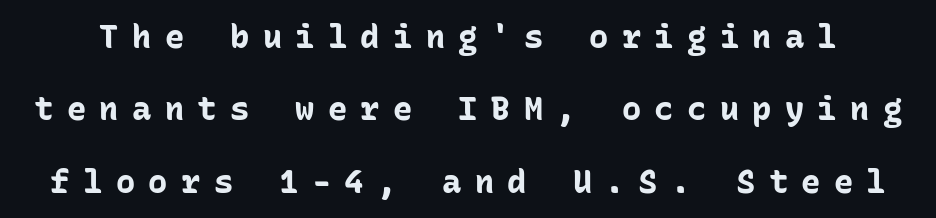
{"serif": "no", "italic": "no", "bold": "yes", "weight": "bold", "width": "normal", "stroke_contrast": "low", "x_height": "medium", "monospaced": "yes", "underline": "no", "line_spacing": "loose", "line_spacing_ratio": 2.26, "letter_spacing": "wide", "letter_spacing_em": 0.42, "glyph_px": 32}
